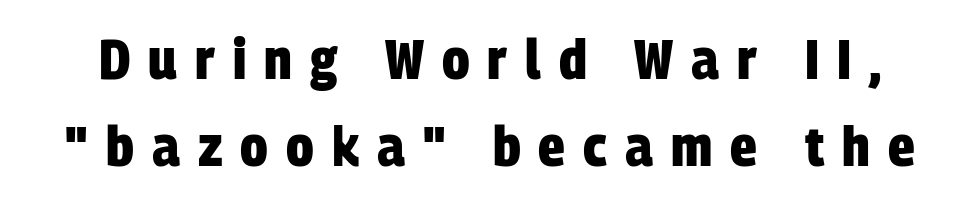
{"serif": "no", "bold": "yes", "weight": "heavy", "width": "condensed", "stroke_contrast": "low", "x_height": "large", "monospaced": "no", "underline": "no", "line_spacing": "normal", "line_spacing_ratio": 1.56, "letter_spacing": "wide", "letter_spacing_em": 0.32, "glyph_px": 56}
